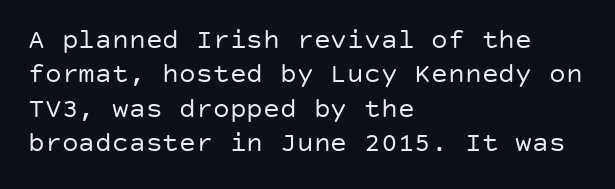
Q: Is the text bold? A: No.
Q: Is the text italic (slanted)? A: No, it is upright.
Q: Is the typeface a serif or a sans-serif typeface? A: Sans-serif.
Q: Is the text underlined? A: No.
Q: How is the paragraph aligned? A: Left-aligned.
Q: Is the spacing between letters normal or unusually wide? A: Normal.
Q: Width (condensed, normal, or wide)? A: Normal.
Q: Stroke contrast? A: Low.
Q: x-height? A: Large.
